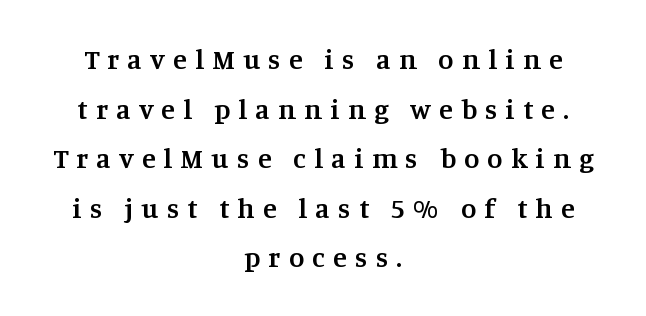
{"serif": "yes", "italic": "no", "bold": "semi", "weight": "semibold", "width": "normal", "stroke_contrast": "medium", "x_height": "large", "monospaced": "no", "underline": "no", "align": "center", "line_spacing_ratio": 1.77, "letter_spacing": "wide", "letter_spacing_em": 0.3, "glyph_px": 28}
